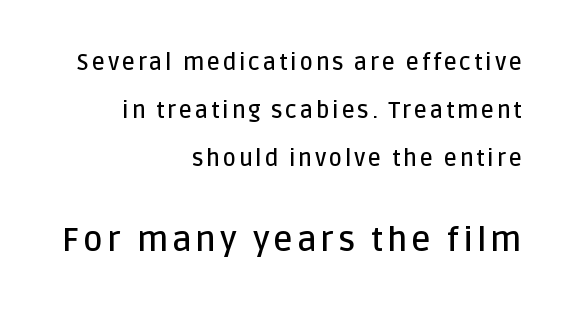
Q: Is the text bold? A: Semi-bold.
Q: Is the text italic (slanted)? A: No, it is upright.
Q: Is the typeface a serif or a sans-serif typeface? A: Sans-serif.
Q: Is the text underlined? A: No.
Q: How is the paragraph aligned? A: Right-aligned.
Q: Is the spacing between lines tight, normal or loose? A: Loose.
Q: Which block of text is set in a larger size, the first (top) or the second (bottom)? A: The second (bottom) one.
Q: Width (condensed, normal, or wide)? A: Normal.
Q: Stroke contrast? A: Low.
Q: x-height? A: Large.
Q: Monospaced? A: No.
